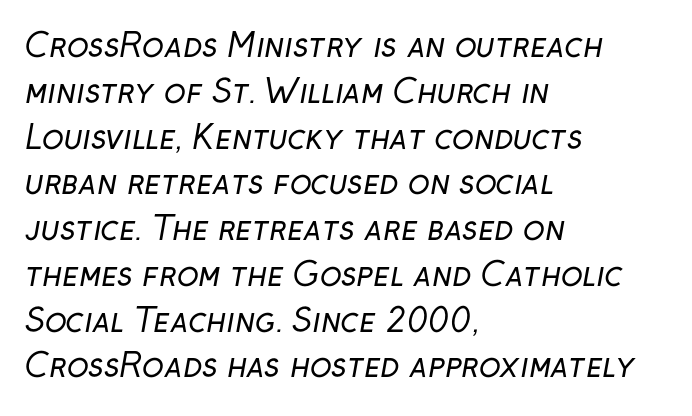
{"serif": "no", "bold": "no", "weight": "regular", "width": "normal", "stroke_contrast": "low", "x_height": "medium", "monospaced": "no", "underline": "no", "align": "left", "line_spacing": "normal", "line_spacing_ratio": 1.43, "letter_spacing": "normal", "letter_spacing_em": 0.0, "glyph_px": 32}
